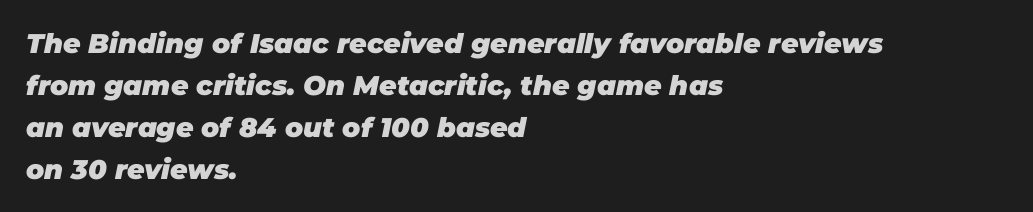
{"italic": "yes", "lean": "right", "slant_degrees": 11, "bold": "yes", "underline": "no", "align": "left", "line_spacing": "normal", "line_spacing_ratio": 1.55, "letter_spacing": "normal", "letter_spacing_em": 0.0, "glyph_px": 27}
